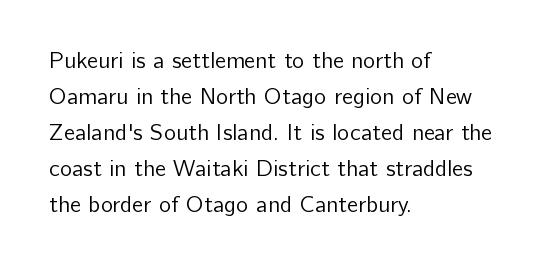
{"italic": "no", "bold": "no", "underline": "no", "align": "left", "line_spacing": "normal", "line_spacing_ratio": 1.57, "letter_spacing": "normal", "letter_spacing_em": 0.0, "glyph_px": 23}
